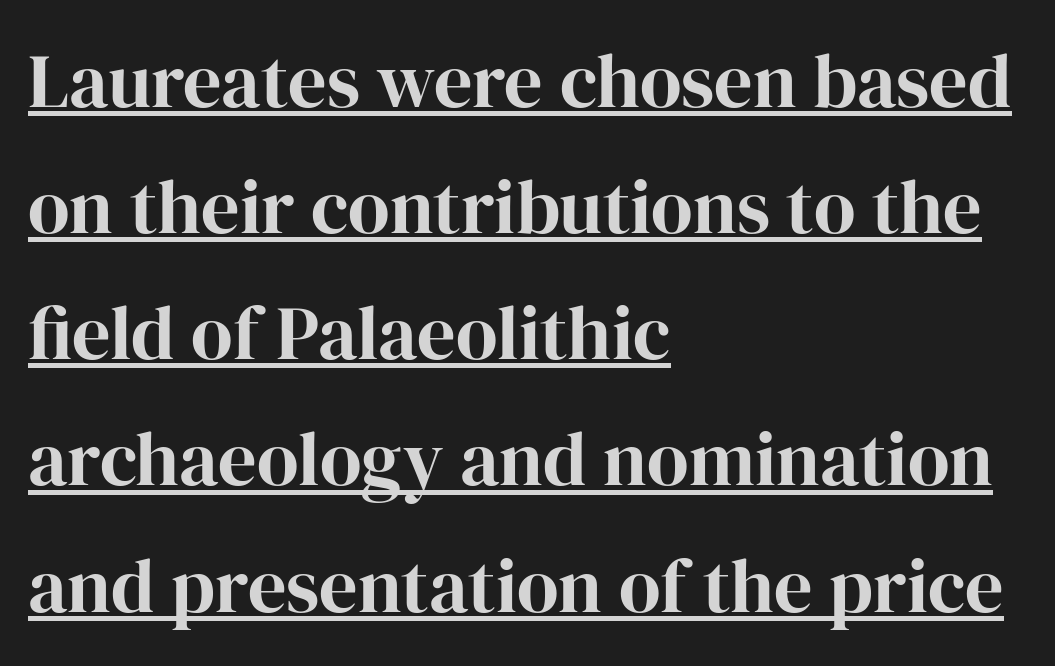
Look at the tracking — it's just the regular setting, nothing added. In terms of leading, this rendering sits right in the middle. Each glyph is drawn with heavy, bold strokes. Does a line run under the words? Yes, clearly.
